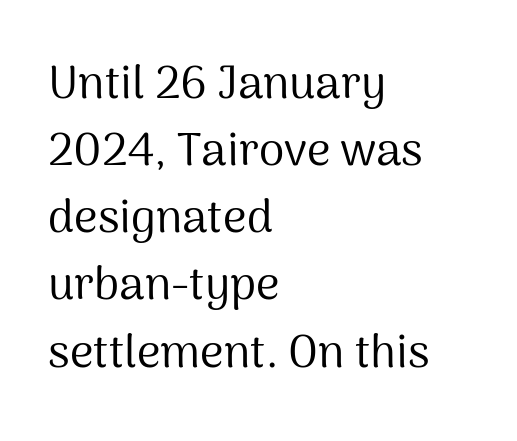
The lines are quadded left. Nothing heavy about these letters — not bold at all. Anything drawn beneath the words? Only blank space. The face used here is proportionally spaced, like ordinary book or web type. What stands out about the letter spacing? Nothing — it is the standard amount.
